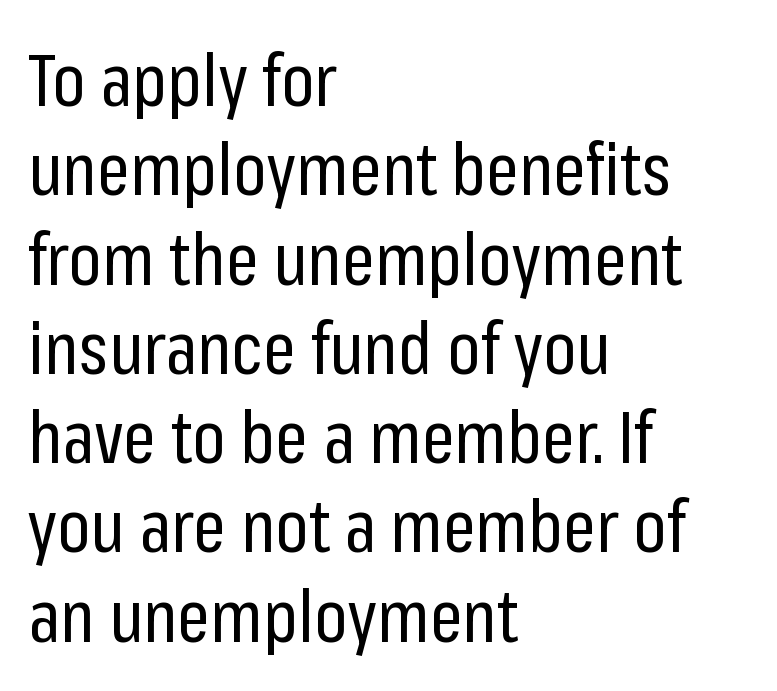
Q: Is the text bold? A: No.
Q: Is the text italic (slanted)? A: No, it is upright.
Q: Is the typeface a serif or a sans-serif typeface? A: Sans-serif.
Q: Is the text underlined? A: No.
Q: How is the paragraph aligned? A: Left-aligned.
Q: Is the spacing between letters normal or unusually wide? A: Normal.
Q: Width (condensed, normal, or wide)? A: Condensed.
Q: Stroke contrast? A: Low.
Q: x-height? A: Medium.
Q: Monospaced? A: No.
